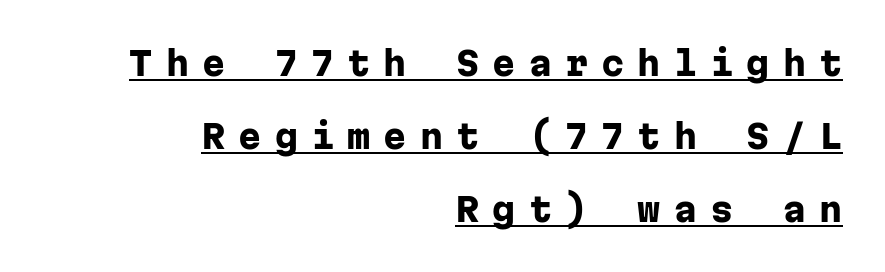
Q: Is the text bold? A: Yes.
Q: Is the text italic (slanted)? A: No, it is upright.
Q: Is the typeface a serif or a sans-serif typeface? A: Sans-serif.
Q: Is the text underlined? A: Yes.
Q: How is the paragraph aligned? A: Right-aligned.
Q: Is the spacing between letters normal or unusually wide? A: Unusually wide.
Q: Is the spacing between lines tight, normal or loose? A: Loose.
Q: Width (condensed, normal, or wide)? A: Normal.
Q: Stroke contrast? A: Low.
Q: x-height? A: Medium.
Q: Monospaced? A: Yes.
